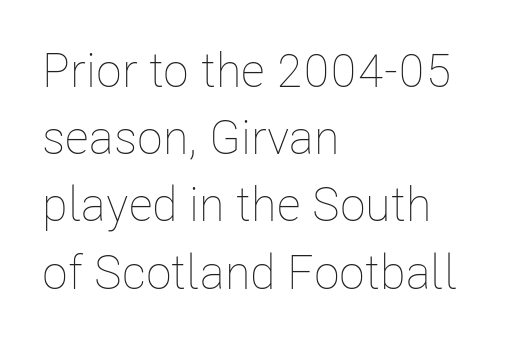
Q: Is the text bold? A: No.
Q: Is the text italic (slanted)? A: No, it is upright.
Q: Is the text underlined? A: No.
Q: How is the paragraph aligned? A: Left-aligned.
Q: Is the spacing between letters normal or unusually wide? A: Normal.
Q: Is the spacing between lines tight, normal or loose? A: Normal.
Q: Width (condensed, normal, or wide)? A: Condensed.
Q: Stroke contrast? A: Low.
Q: x-height? A: Medium.
Q: Monospaced? A: No.
